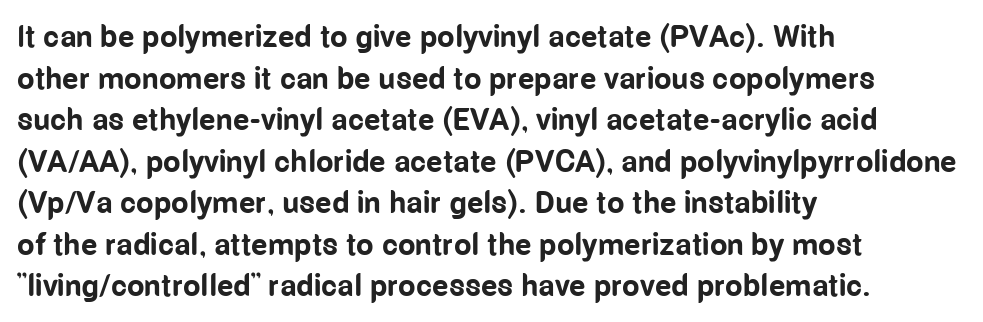
Each letter's strokes conclude bluntly, with no projecting serifs. Caption: multi-line text, flush left, ragged right. The font's upright variant was chosen for this text. Honestly, the row spacing looks completely unremarkable. The strip under each line holds only bare page.
